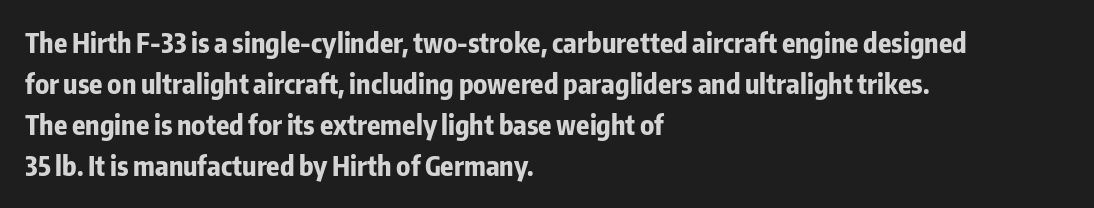
{"italic": "no", "bold": "yes", "underline": "no", "align": "left", "line_spacing": "normal", "line_spacing_ratio": 1.52, "letter_spacing": "normal", "letter_spacing_em": 0.0, "glyph_px": 27}
